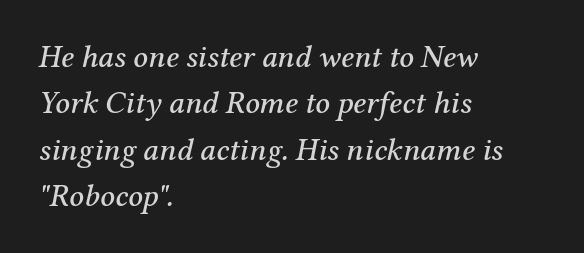
The image shows 32 px serif type, italic (leaning right); set left-aligned, normal line spacing (1.45x), normal letter spacing, not underlined; medium stroke contrast and a medium x-height.
